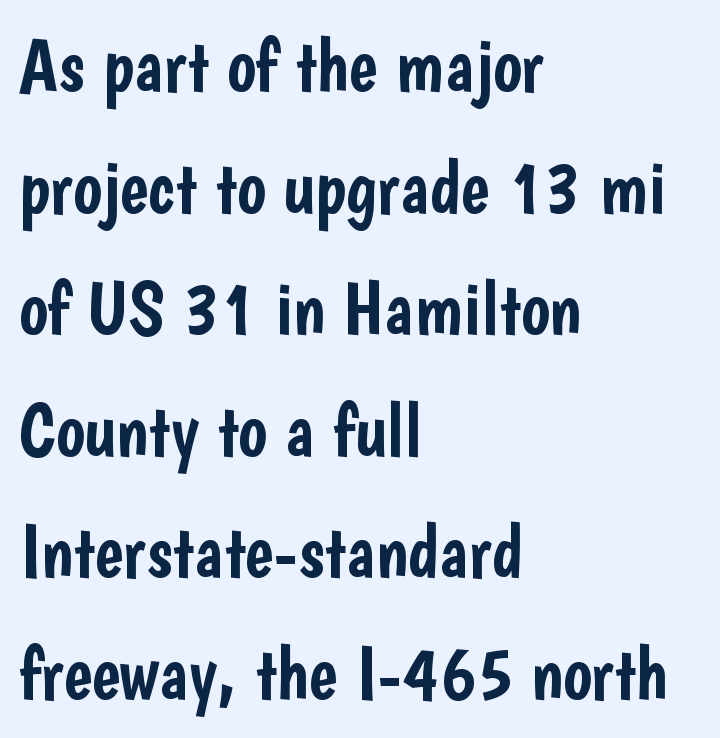
{"serif": "no", "italic": "no", "width": "condensed", "stroke_contrast": "low", "x_height": "medium", "monospaced": "no", "underline": "no", "align": "left", "line_spacing": "normal", "line_spacing_ratio": 1.6, "letter_spacing": "normal", "letter_spacing_em": 0.0, "glyph_px": 76}
